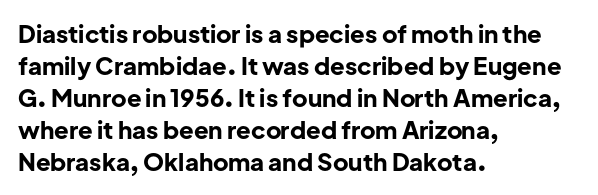
Q: Is the text bold? A: Yes.
Q: Is the text italic (slanted)? A: No, it is upright.
Q: Is the text underlined? A: No.
Q: How is the paragraph aligned? A: Left-aligned.
Q: Is the spacing between letters normal or unusually wide? A: Normal.
Q: Is the spacing between lines tight, normal or loose? A: Normal.
